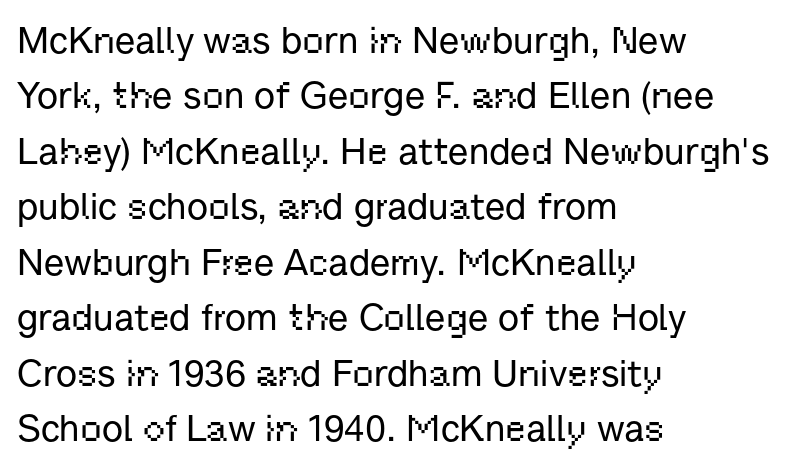
The image shows 37 px sans-serif type, upright; set left-aligned, normal line spacing (1.5x), normal letter spacing, not underlined; low stroke contrast and a medium x-height.
